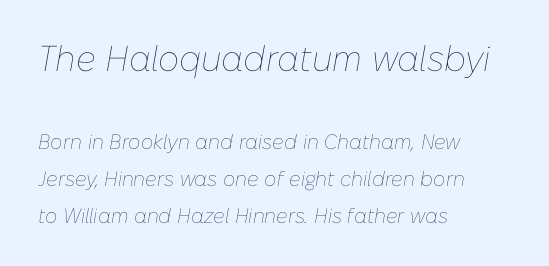
{"italic": "yes", "lean": "right", "slant_degrees": 10, "bold": "no", "weight": "thin", "width": "normal", "stroke_contrast": "low", "x_height": "medium", "monospaced": "no", "underline": "no", "align": "left", "line_spacing_ratio": 1.76, "letter_spacing": "normal", "letter_spacing_em": 0.0, "larger_block": "first", "size_ratio": 1.71, "glyph_px": 36}
